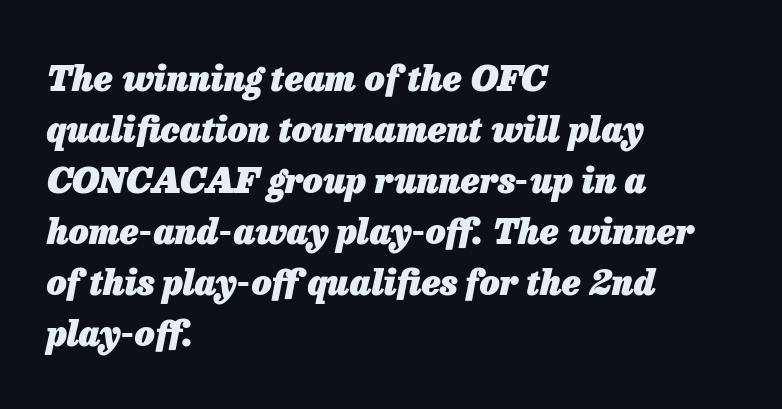
Descenders are the only things crossing below the line. Is the letter spacing exaggerated? No — it looks like the ordinary default. The paragraph shown leans on its left margin. The rendering uses natural spacing where letterforms have individual widths. Compared with an ordinary text face, these strokes are far heavier — a full bold.
